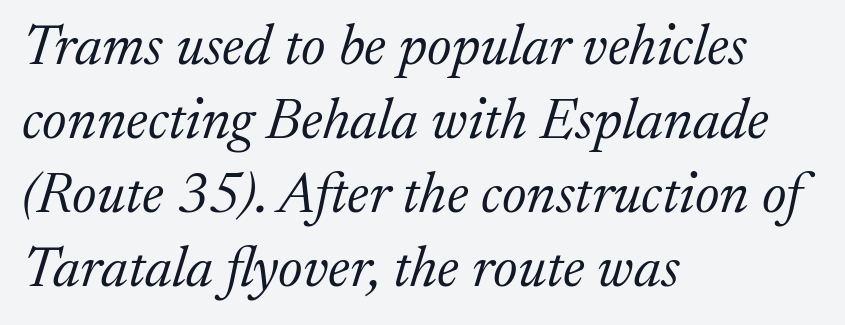
Q: Is the text bold? A: No.
Q: Is the text italic (slanted)? A: Yes, it leans right by about 17 degrees.
Q: Is the typeface a serif or a sans-serif typeface? A: Serif.
Q: Is the text underlined? A: No.
Q: How is the paragraph aligned? A: Left-aligned.
Q: Is the spacing between letters normal or unusually wide? A: Normal.
Q: Is the spacing between lines tight, normal or loose? A: Normal.
Q: Width (condensed, normal, or wide)? A: Normal.
Q: Stroke contrast? A: Medium.
Q: x-height? A: Medium.
Q: Monospaced? A: No.
